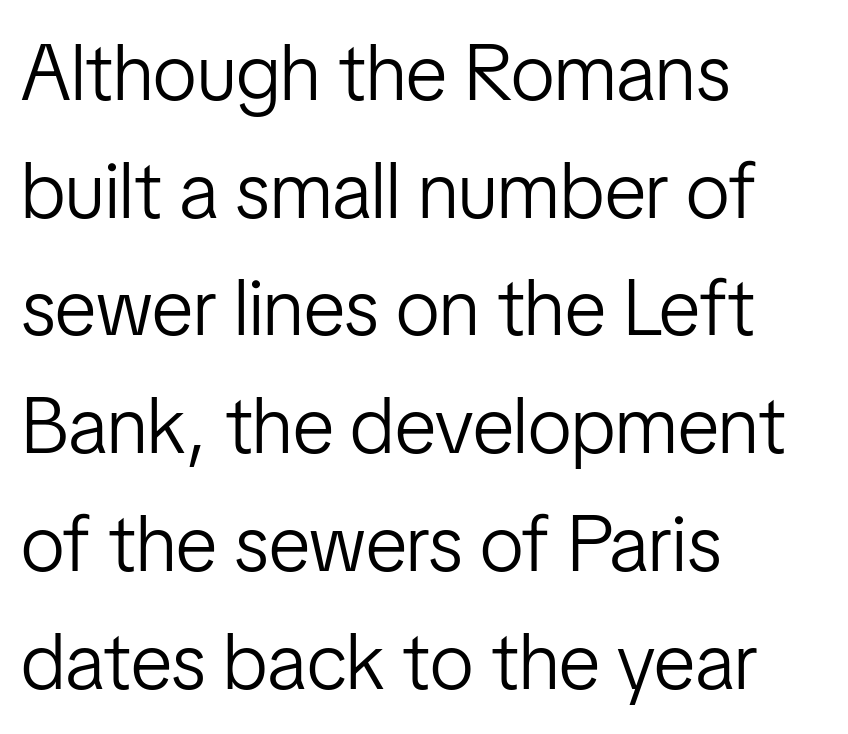
Summary of weight: not heavy and not bold. The strip under each line holds only bare page. The passage shown is typed in a proportional face where columns would drift. Does extra space separate the letters? No, they use regular spacing. This block has exactly the height ordinary leading produces.
